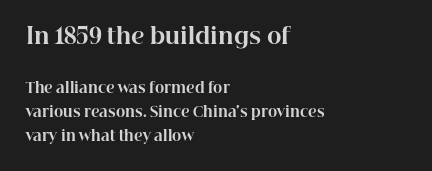
Q: Is the text bold? A: Yes.
Q: Is the text italic (slanted)? A: No, it is upright.
Q: Is the text underlined? A: No.
Q: How is the paragraph aligned? A: Left-aligned.
Q: Is the spacing between letters normal or unusually wide? A: Normal.
Q: Which block of text is set in a larger size, the first (top) or the second (bottom)? A: The first (top) one.
